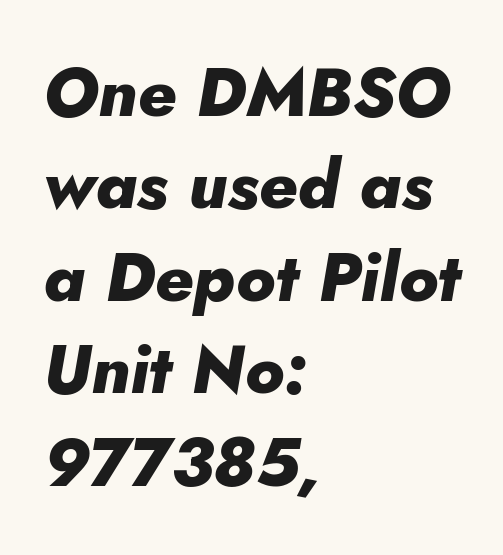
Q: Is the text bold? A: Yes.
Q: Is the text italic (slanted)? A: Yes, it leans right by about 5 degrees.
Q: Is the text underlined? A: No.
Q: How is the paragraph aligned? A: Left-aligned.
Q: Is the spacing between letters normal or unusually wide? A: Normal.
Q: Is the spacing between lines tight, normal or loose? A: Normal.
Q: Width (condensed, normal, or wide)? A: Normal.
Q: Stroke contrast? A: Low.
Q: x-height? A: Small.
Q: Monospaced? A: No.
